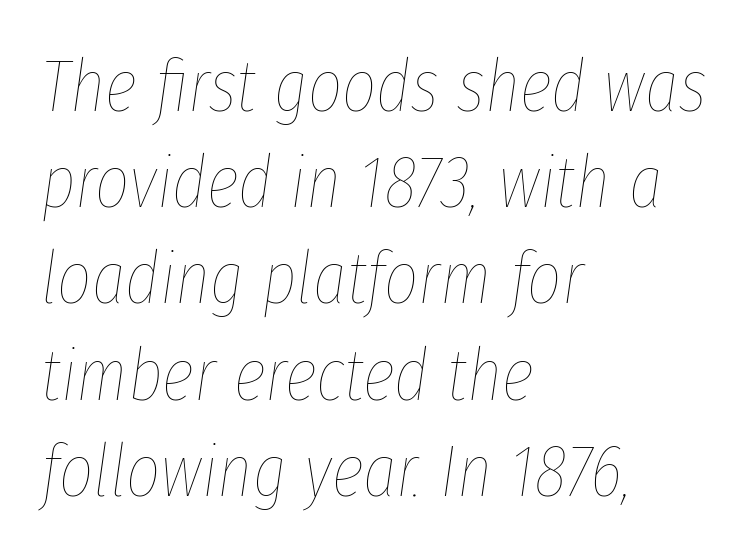
This rendering features lettering with no underline. The rendering keeps characters at their native spacing. Horizontal alignment here is leftward, the default for most running prose. Is the type slanted? Yes — the strokes lean at a clear angle.
